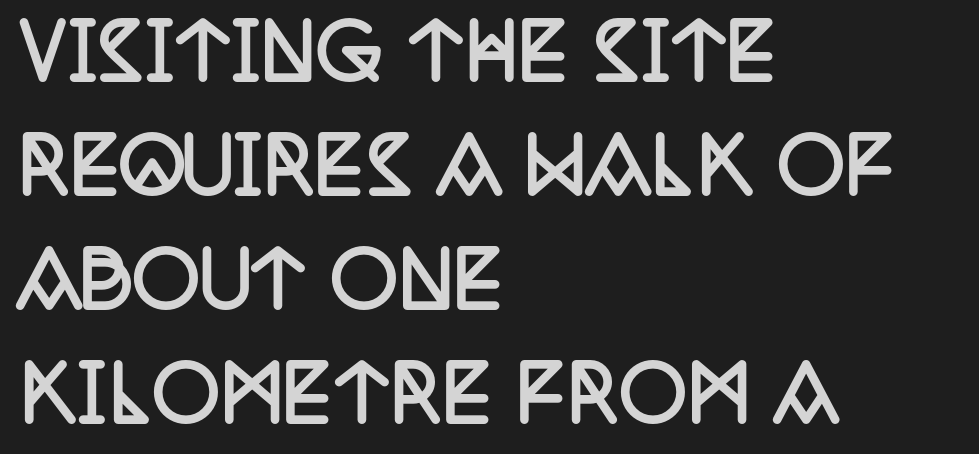
Q: Is the text bold? A: Yes.
Q: Is the text italic (slanted)? A: No, it is upright.
Q: Is the typeface a serif or a sans-serif typeface? A: Serif.
Q: Is the text underlined? A: No.
Q: How is the paragraph aligned? A: Left-aligned.
Q: Is the spacing between letters normal or unusually wide? A: Normal.
Q: Is the spacing between lines tight, normal or loose? A: Normal.
Q: Width (condensed, normal, or wide)? A: Condensed.
Q: Stroke contrast? A: Low.
Q: x-height? A: Large.
Q: Monospaced? A: No.
